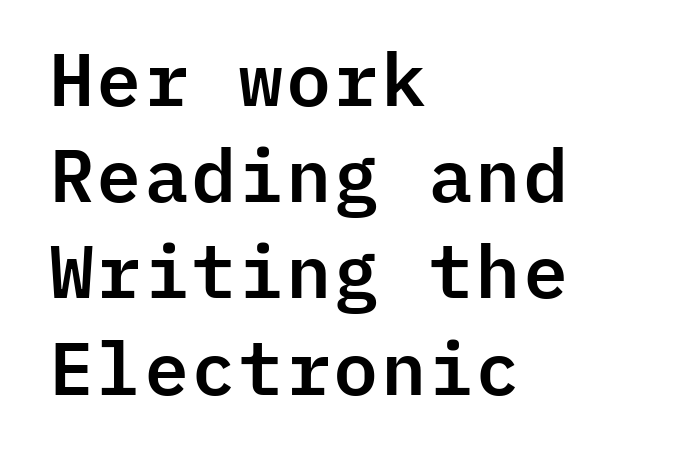
The font's upright variant was chosen for this text. Baseline-to-baseline distance is the conventional proportion of letter height. The rendering uses typewriter-style spacing with identical character cells. Teacher's note: observe the even left margin — that is flush-left alignment. Is the letter spacing exaggerated? No — it looks like the ordinary default. A typesetter would label this face a sans.
